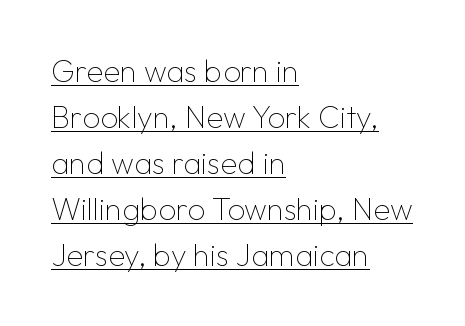
The image shows 31 px thin sans-serif type, upright; set left-aligned, normal line spacing (1.48x), normal letter spacing, underlined; low stroke contrast and a medium x-height.
